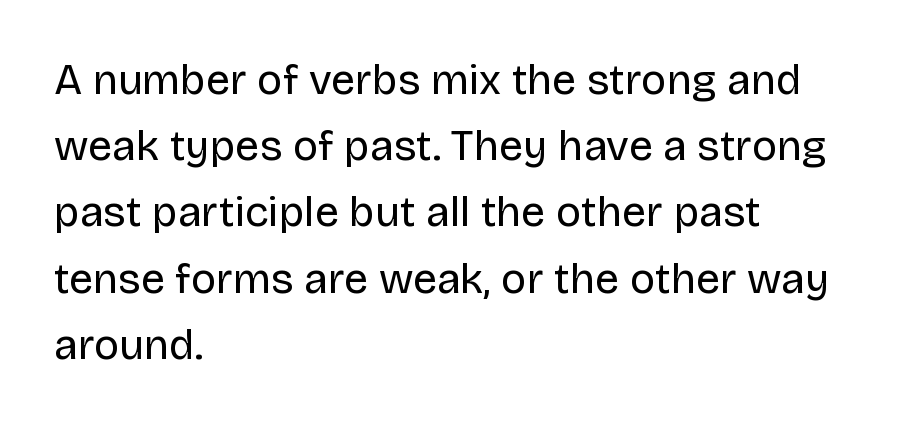
{"serif": "no", "italic": "no", "bold": "no", "weight": "regular", "width": "normal", "stroke_contrast": "low", "x_height": "large", "monospaced": "no", "underline": "no", "align": "left", "line_spacing": "normal", "line_spacing_ratio": 1.54, "letter_spacing": "normal", "letter_spacing_em": 0.0, "glyph_px": 43}
